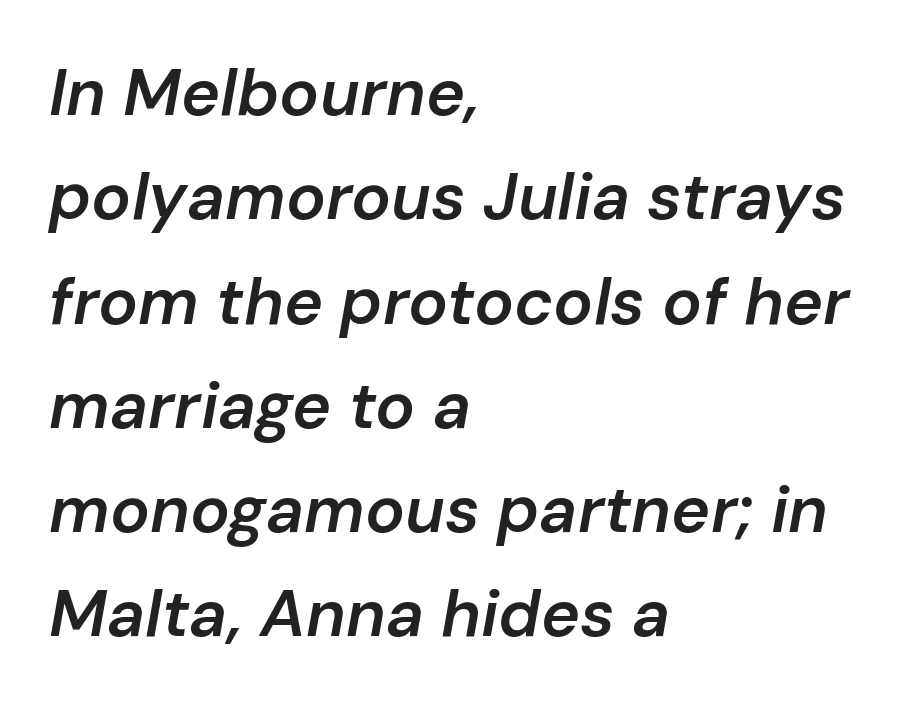
You could not count columns in this text — the font is proportionally spaced. Visually the block forms a straight wall on the left and a jagged coastline on the right. The area under the type is left untouched. The sample has been set in demibold, a notch under bold. How are the letters spaced? Ordinarily, with no added tracking.
